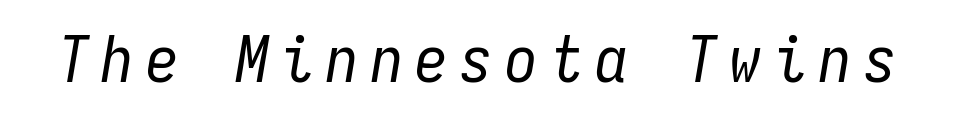
Think of a typewriter: that constant character pitch is what you see here. The strokes are not fattened; the text isn't bold. Words float on clear page, feet unadorned. Notice how the stems are inclined rather than vertical — that's the hallmark of italics.
